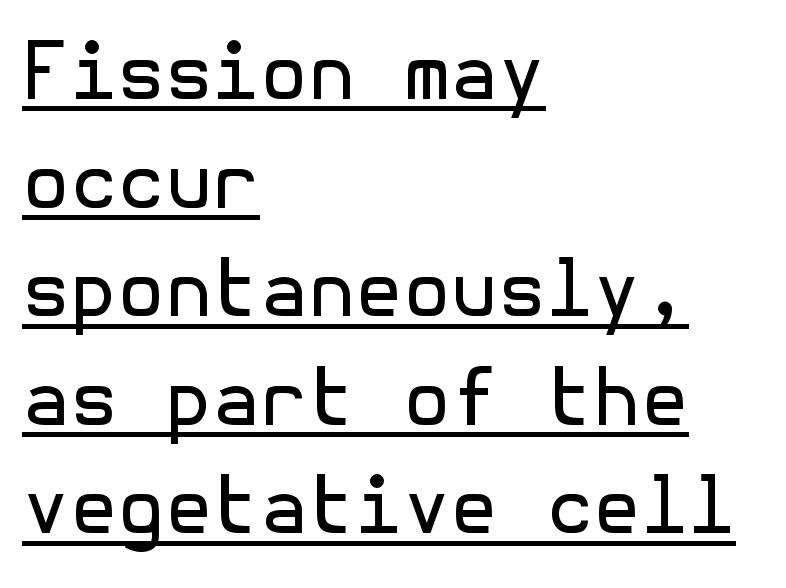
Note: no serifs on the glyphs. Layout note: lines flush left. Decoration check: the copy is underlined. Weight: regular or lighter. Evenly set lines give the paragraph a standard silhouette.
